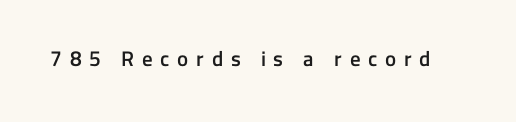
Semibold letterforms, between regular and bold. In terms of letterspacing, this is a distinctly airy, spread setting. Lines of text with bare space underneath. Nope, not italic — everything's standing straight.
